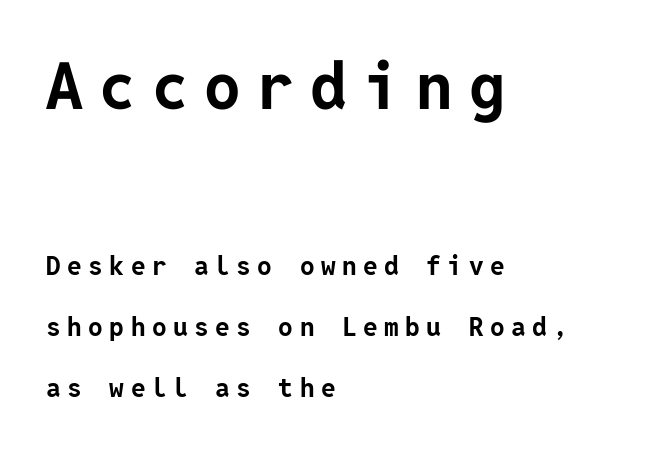
The lettering stays uniformly vertical, giving the passage a roman look. Is the type bold? Yes — the strokes are clearly thick and heavy. No feet cap the strokes, marking this as sans-serif type. Words appear elongated and porous because spacing is wide. One glance says open: line gaps are wider than usual. Lines of text with bare space underneath.
